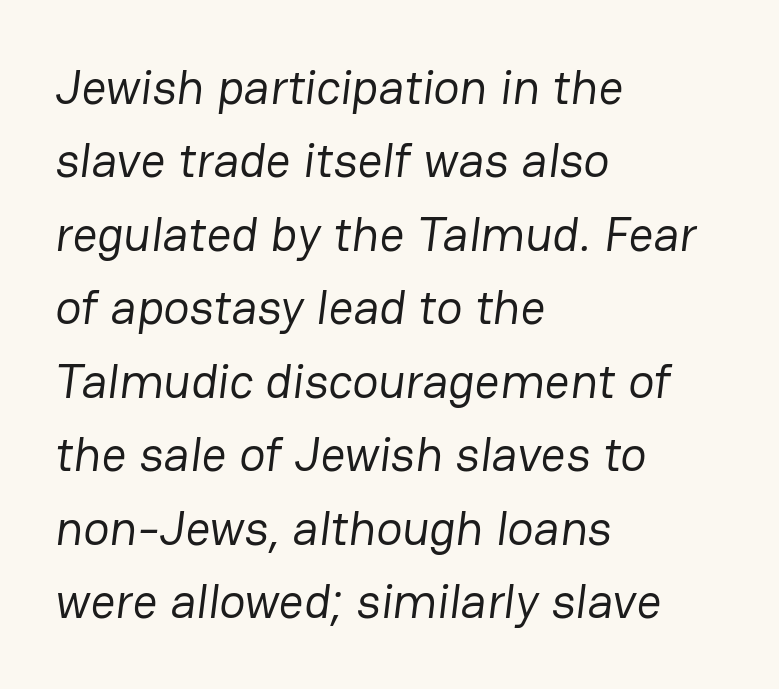
Q: Is the text bold? A: No.
Q: Is the typeface a serif or a sans-serif typeface? A: Sans-serif.
Q: Is the text underlined? A: No.
Q: How is the paragraph aligned? A: Left-aligned.
Q: Is the spacing between letters normal or unusually wide? A: Normal.
Q: Is the spacing between lines tight, normal or loose? A: Normal.
Q: Width (condensed, normal, or wide)? A: Normal.
Q: Stroke contrast? A: Low.
Q: x-height? A: Medium.
Q: Monospaced? A: No.
